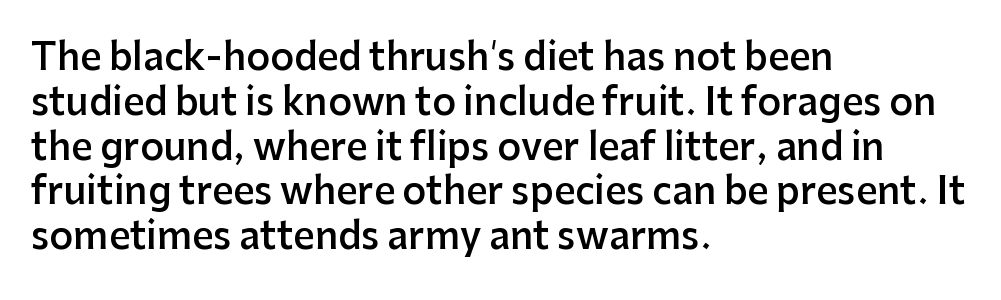
{"serif": "no", "italic": "no", "bold": "semi", "weight": "semibold", "width": "normal", "stroke_contrast": "low", "x_height": "medium", "monospaced": "no", "underline": "no", "align": "left", "line_spacing_ratio": 1.21, "letter_spacing": "normal", "letter_spacing_em": 0.0, "glyph_px": 37}
